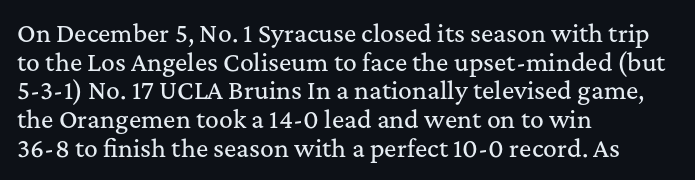
{"italic": "no", "underline": "no", "align": "left", "line_spacing": "normal", "line_spacing_ratio": 1.25, "letter_spacing": "normal", "letter_spacing_em": 0.0, "glyph_px": 23}
